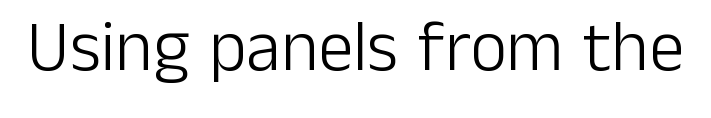
Tall strokes in this sample are plumb rather than angled. Standard letterfit; no display-style spreading of the glyphs. This sample has the flowing, uneven cadence of proportional lettering. Words float on clear page, feet unadorned. Nothing heavy about these letters — not bold at all. Check where the strokes stop: nothing finishes them off — pure sans.
